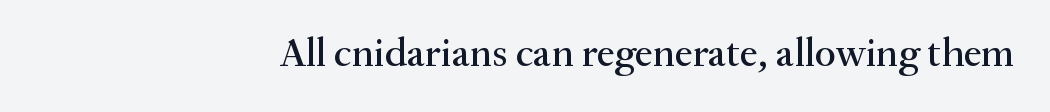
The image shows 41 px serif type, upright; set normal letter spacing, not underlined; medium stroke contrast and a small x-height.
